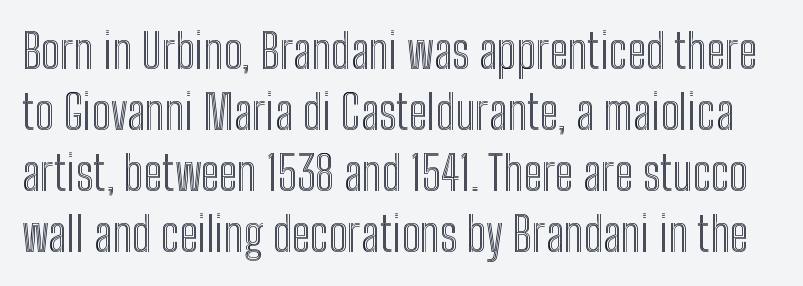
The image shows 47 px condensed type, upright; set normal line spacing (1.3x), normal letter spacing, not underlined; a medium x-height.
